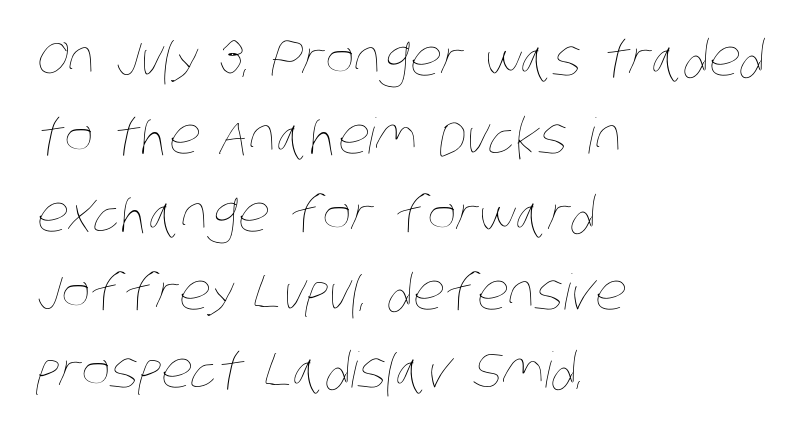
Caption: standard tracking, unaltered. Does the copy run flush right? No — it runs flush left. Is this a heavy cut? Hardly; it is regular or lighter. Notice how descenders clear the ascenders below comfortably — that's standard leading. Type without underlining.
